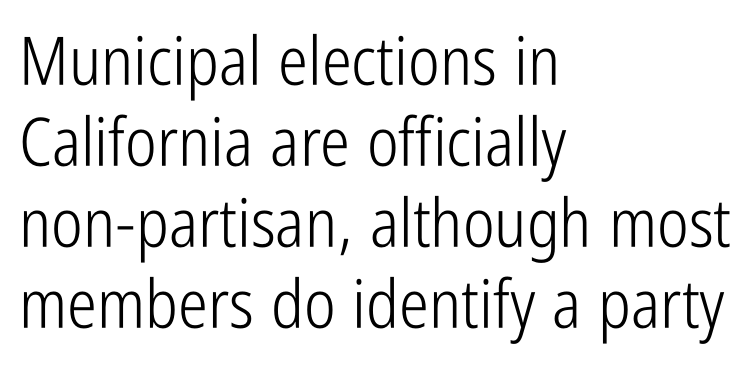
{"serif": "no", "italic": "no", "bold": "no", "weight": "light", "width": "condensed", "stroke_contrast": "low", "x_height": "medium", "monospaced": "no", "underline": "no", "align": "left", "line_spacing_ratio": 1.21, "letter_spacing": "normal", "letter_spacing_em": 0.0, "glyph_px": 67}
